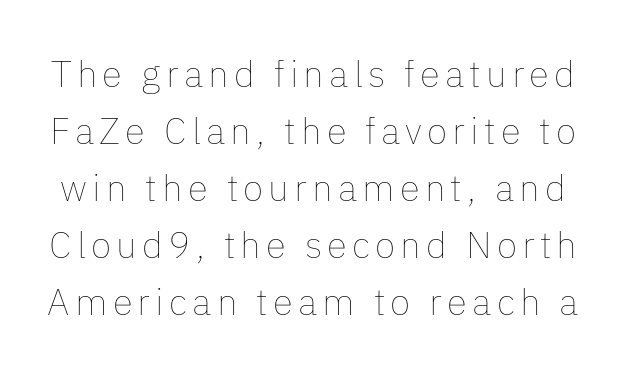
{"italic": "no", "bold": "no", "weight": "thin", "width": "normal", "stroke_contrast": "low", "x_height": "medium", "monospaced": "no", "underline": "no", "line_spacing": "normal", "line_spacing_ratio": 1.54, "glyph_px": 37}
